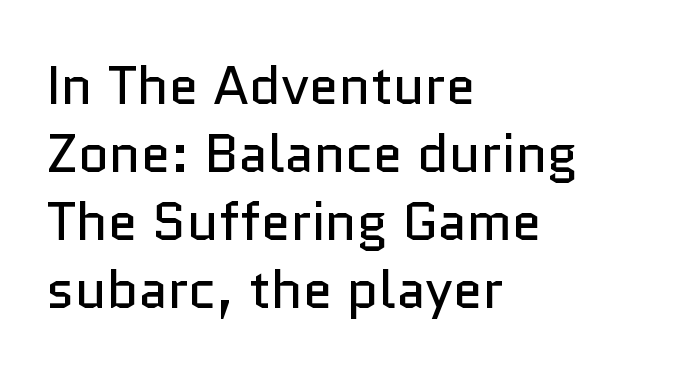
{"serif": "no", "italic": "no", "bold": "no", "weight": "regular", "width": "normal", "stroke_contrast": "low", "x_height": "medium", "monospaced": "no", "underline": "no", "align": "left", "line_spacing": "normal", "line_spacing_ratio": 1.26, "letter_spacing": "normal", "letter_spacing_em": 0.0, "glyph_px": 54}
